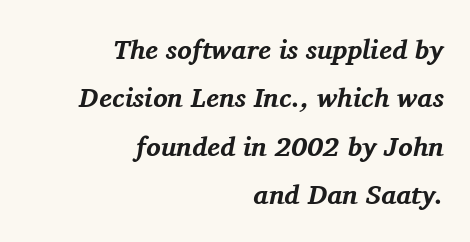
{"italic": "yes", "lean": "right", "slant_degrees": 11, "bold": "yes", "underline": "no", "align": "right", "line_spacing_ratio": 1.79, "letter_spacing": "normal", "letter_spacing_em": 0.0, "glyph_px": 27}
